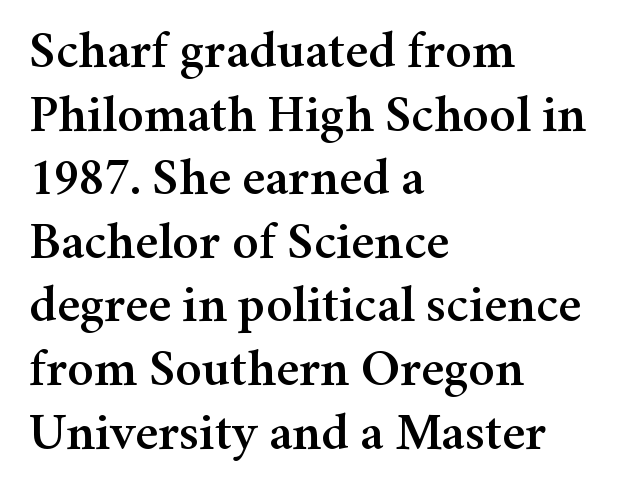
The image shows 53 px serif type, upright; set left-aligned, line spacing 1.2x, normal letter spacing, not underlined; medium stroke contrast and a medium x-height.
